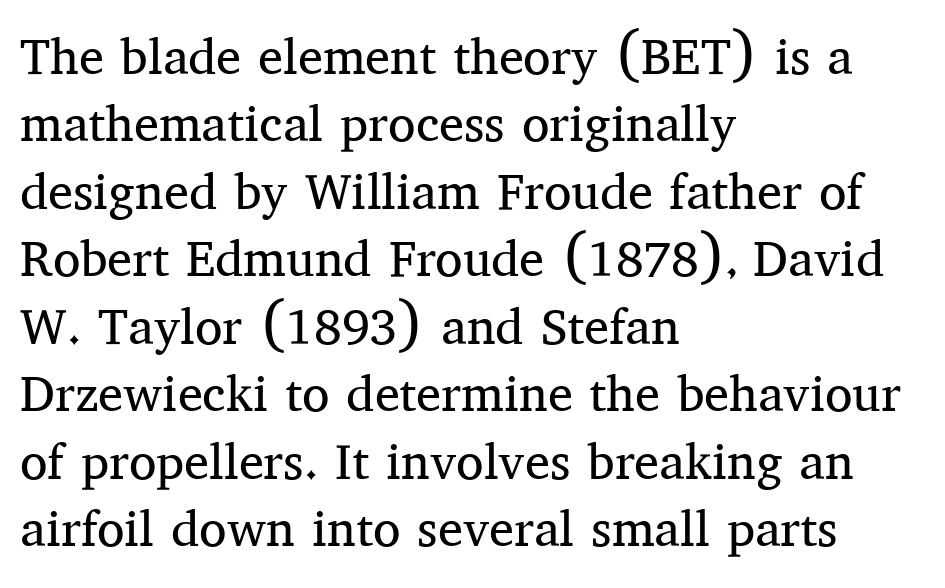
What's the leading like? Ordinary, nothing unusual. All the whitespace from short lines collects on the right. The rendering keeps characters at their native spacing. No letter is thick-stroked: the sample isn't bold. The lettering stays uniformly vertical, giving the passage a roman look. Regarding serifs, this sample has them.
